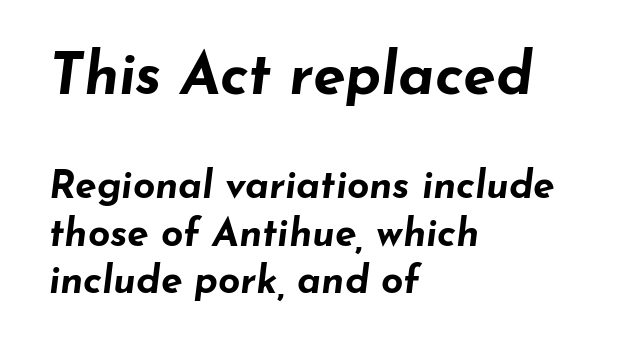
The rendering uses natural spacing where letterforms have individual widths. Glance below the letters and you will spot only blank space. The passage shown has conventional tracking throughout. The text block is weighted toward the left margin, trailing off unevenly rightward. Is the type slanted? Yes — the strokes lean at a clear angle. Block one is the big one; block two sits smaller underneath.
